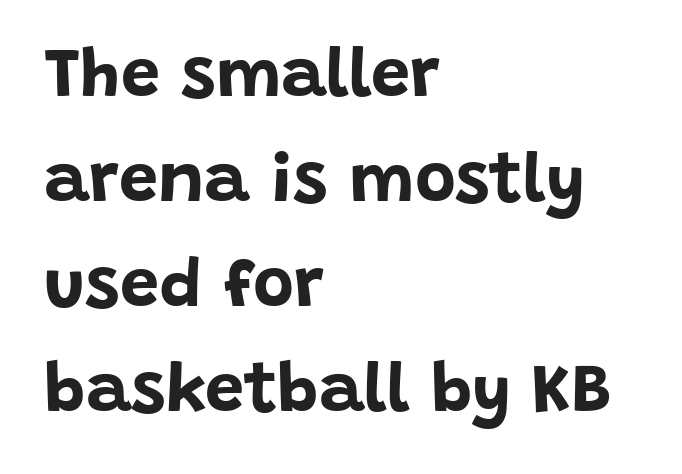
The image shows 70 px bold sans-serif type, upright; set left-aligned, normal line spacing (1.5x), normal letter spacing, not underlined; low stroke contrast and a large x-height.
